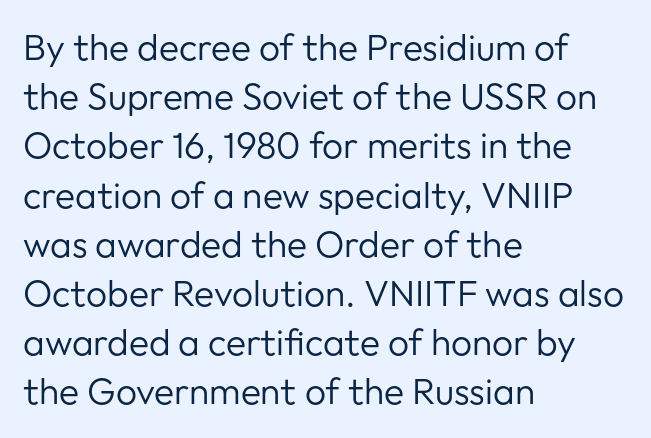
Designer's note — italics off, roman on. Is the type heavy? It reads as light-to-regular instead. Here the designer chose a conventional face with non-uniform glyph widths. Beneath every word, the page is bare.
